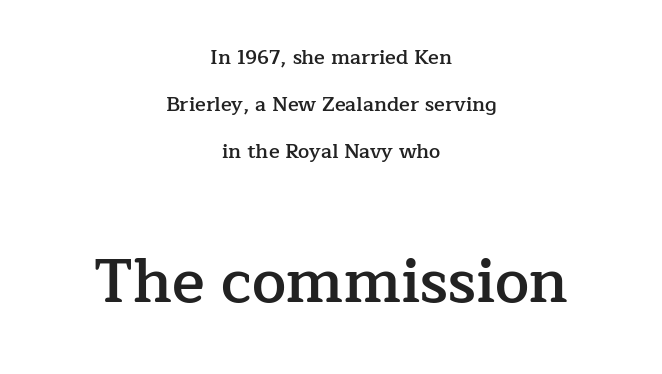
Q: Is the text bold? A: Semi-bold.
Q: Is the text italic (slanted)? A: No, it is upright.
Q: Is the typeface a serif or a sans-serif typeface? A: Serif.
Q: Is the text underlined? A: No.
Q: How is the paragraph aligned? A: Centered.
Q: Is the spacing between letters normal or unusually wide? A: Normal.
Q: Is the spacing between lines tight, normal or loose? A: Loose.
Q: Which block of text is set in a larger size, the first (top) or the second (bottom)? A: The second (bottom) one.
Q: Width (condensed, normal, or wide)? A: Normal.
Q: Stroke contrast? A: Low.
Q: x-height? A: Medium.
Q: Monospaced? A: No.
